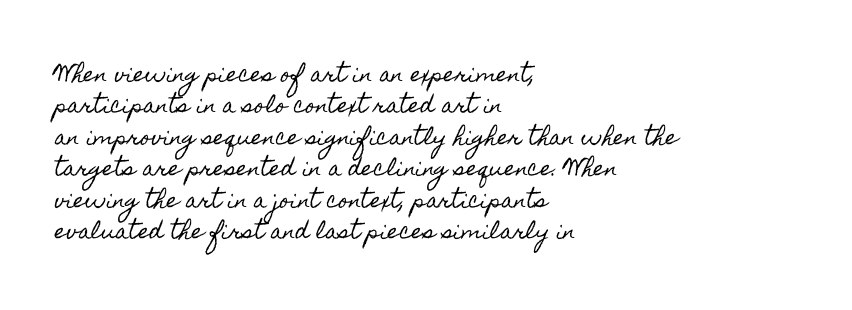
The image shows 20 px text type; set left-aligned, normal line spacing (1.57x), normal letter spacing, not underlined.
